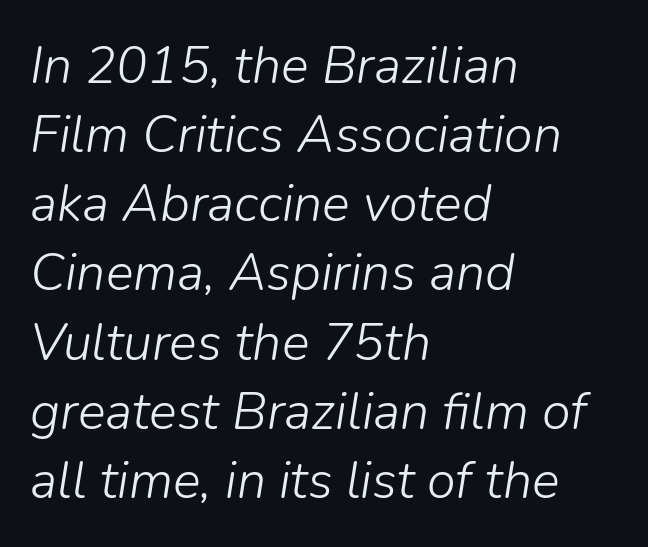
The image shows 52 px light type, italic (leaning right); set left-aligned, normal line spacing (1.33x), normal letter spacing, not underlined; low stroke contrast and a medium x-height.
